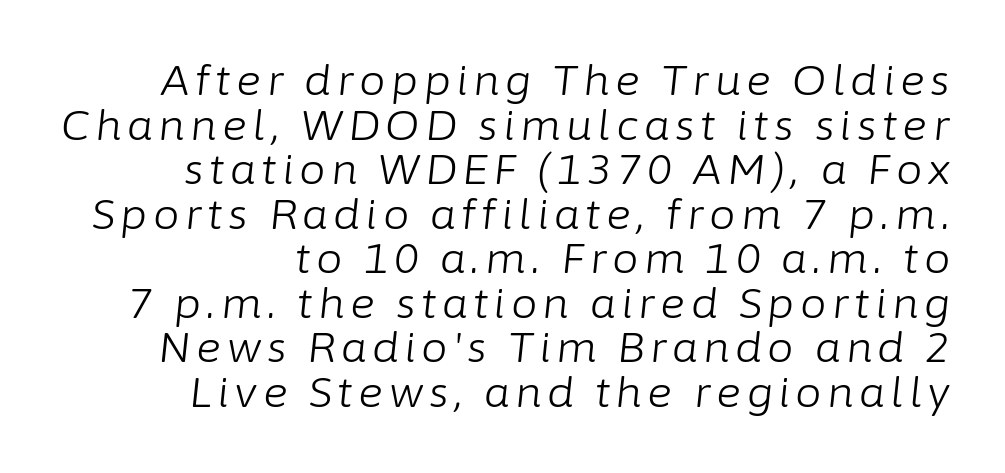
Q: Is the text bold? A: No.
Q: Is the text italic (slanted)? A: Yes, it leans right by about 6 degrees.
Q: Is the text underlined? A: No.
Q: Is the spacing between lines tight, normal or loose? A: Tight.
Q: Width (condensed, normal, or wide)? A: Normal.
Q: Stroke contrast? A: Low.
Q: x-height? A: Medium.
Q: Monospaced? A: No.
